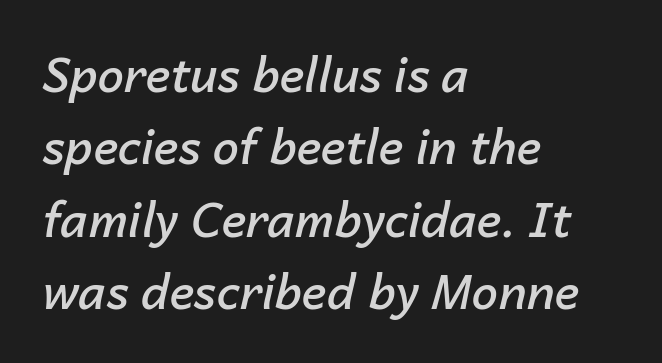
The image shows 47 px semibold type, italic (leaning right); set left-aligned, normal line spacing (1.54x), normal letter spacing, not underlined; low stroke contrast and a medium x-height.
